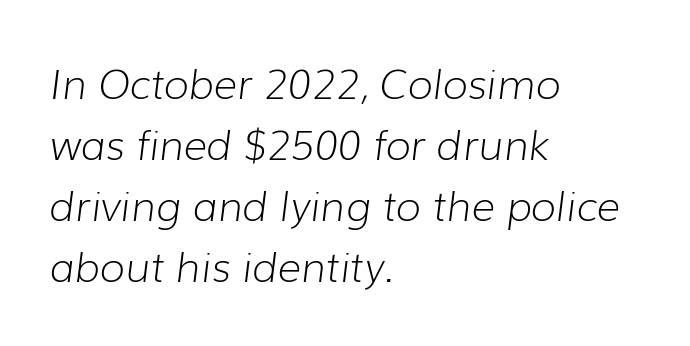
{"italic": "yes", "lean": "right", "slant_degrees": 7, "bold": "no", "weight": "light", "width": "normal", "stroke_contrast": "low", "x_height": "medium", "monospaced": "no", "underline": "no", "align": "left", "line_spacing": "normal", "line_spacing_ratio": 1.49, "letter_spacing": "normal", "letter_spacing_em": 0.0, "glyph_px": 41}
